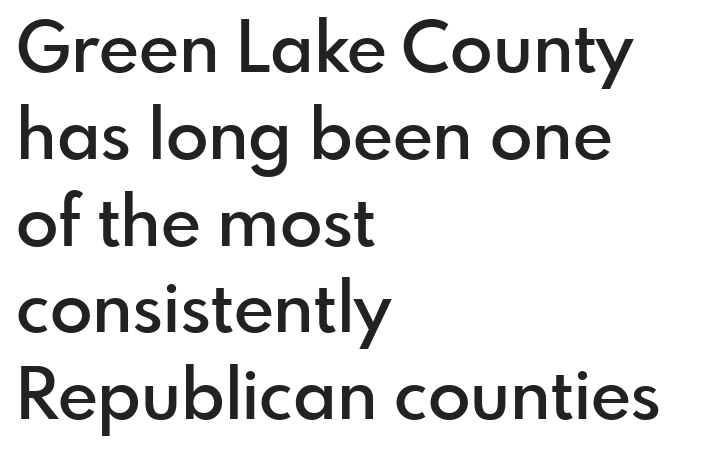
{"serif": "no", "italic": "no", "bold": "semi", "weight": "semibold", "width": "normal", "x_height": "small", "monospaced": "no", "underline": "no", "align": "left", "line_spacing_ratio": 1.24, "letter_spacing": "normal", "letter_spacing_em": 0.0, "glyph_px": 70}
